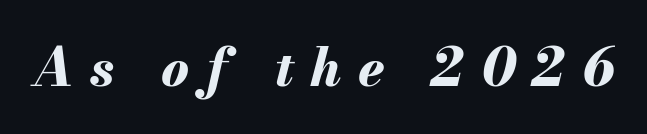
The image shows 52 px bold type, italic (leaning right); set unusually wide letter spacing (+0.32 em), not underlined; medium stroke contrast and a small x-height.
